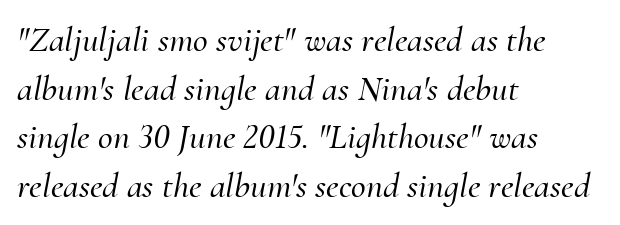
This is serif lettering, the kind often seen in printed books. Each line starts at the same left margin while the right side varies. Characters follow at the spacing the type designer built in. Plain, unruled lines of type. Normally led — the rows are evenly, conventionally spaced.
